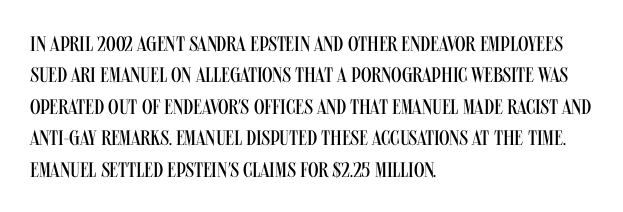
Q: Is the text bold? A: No.
Q: Is the text italic (slanted)? A: No, it is upright.
Q: Is the text underlined? A: No.
Q: How is the paragraph aligned? A: Left-aligned.
Q: Is the spacing between letters normal or unusually wide? A: Normal.
Q: Is the spacing between lines tight, normal or loose? A: Normal.
